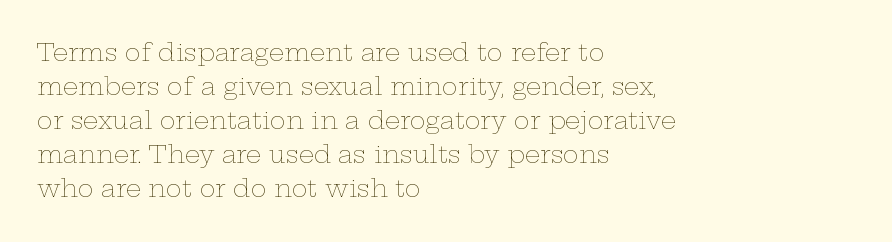
{"italic": "no", "bold": "no", "underline": "no", "align": "left", "line_spacing": "normal", "line_spacing_ratio": 1.42, "letter_spacing": "normal", "letter_spacing_em": 0.0, "glyph_px": 24}
